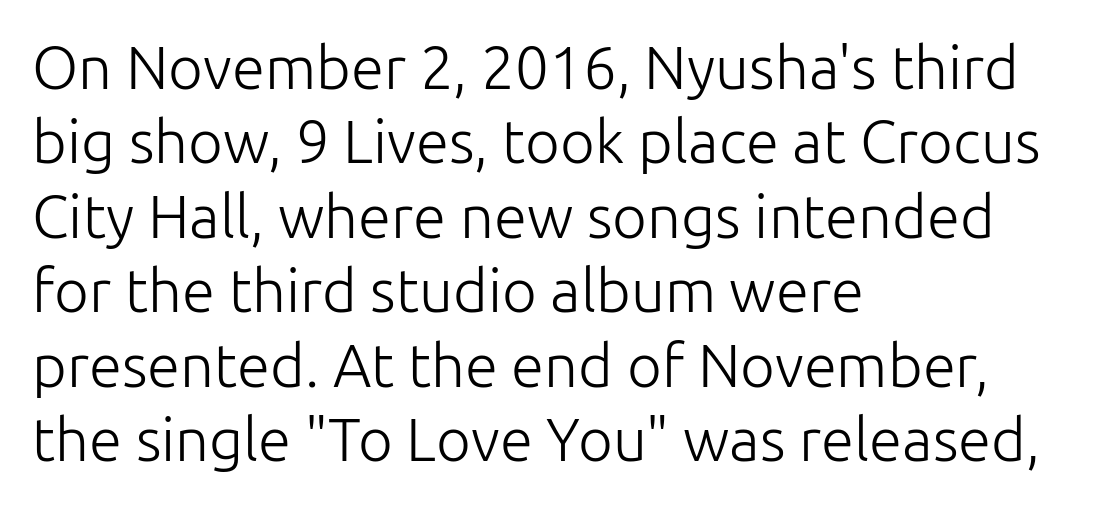
The image shows 60 px light sans-serif type, upright; set left-aligned, line spacing 1.24x, normal letter spacing, not underlined; low stroke contrast and a medium x-height.
